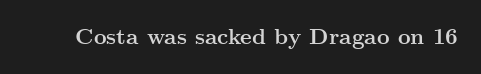
{"italic": "no", "bold": "yes", "underline": "no", "letter_spacing": "normal", "letter_spacing_em": 0.0, "glyph_px": 22}
